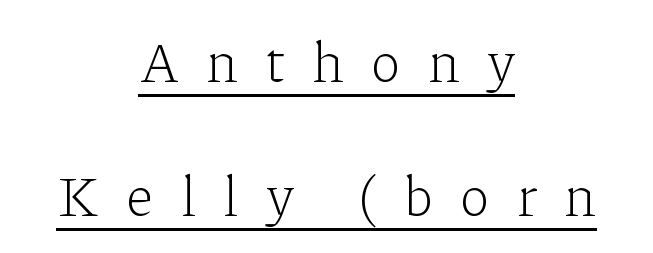
The image shows 56 px light serif type, upright; set centered, loose line spacing (2.39x), unusually wide letter spacing (+0.48 em), underlined; low stroke contrast and a medium x-height.
